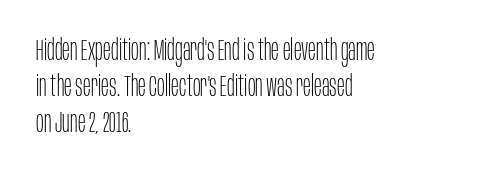
The typography opts for an upright posture over an oblique one. Note the varied advance widths — an 'i' is clearly narrower than an 'm'. Summary of vertical rhythm: regular, with standard interline spacing. The specimen omits any rule beneath the text block's lines. Is this a sans? Yes — the strokes have no serifs.
